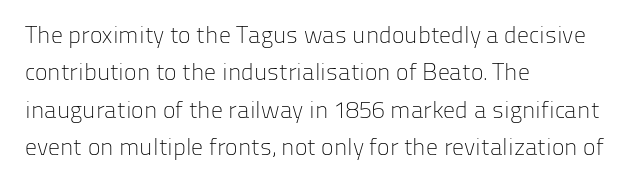
Q: Is the text bold? A: No.
Q: Is the text italic (slanted)? A: No, it is upright.
Q: Is the text underlined? A: No.
Q: How is the paragraph aligned? A: Left-aligned.
Q: Is the spacing between letters normal or unusually wide? A: Normal.
Q: Is the spacing between lines tight, normal or loose? A: Normal.
